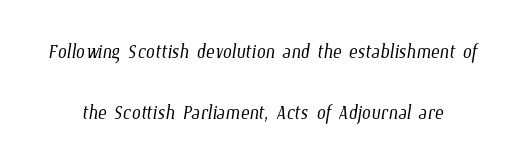
The weight would be labelled regular, book, light, or lighter still. Glance below the letters and you will spot only blank space. Standard letterfit; no display-style spreading of the glyphs. In terms of leading, this rendering errs on the spacious side.
